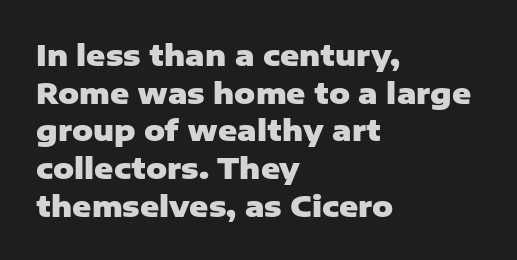
{"serif": "no", "italic": "no", "bold": "yes", "weight": "heavy", "width": "normal", "stroke_contrast": "low", "x_height": "medium", "monospaced": "no", "underline": "no", "align": "left", "line_spacing": "normal", "line_spacing_ratio": 1.3, "letter_spacing": "normal", "letter_spacing_em": 0.0, "glyph_px": 29}
